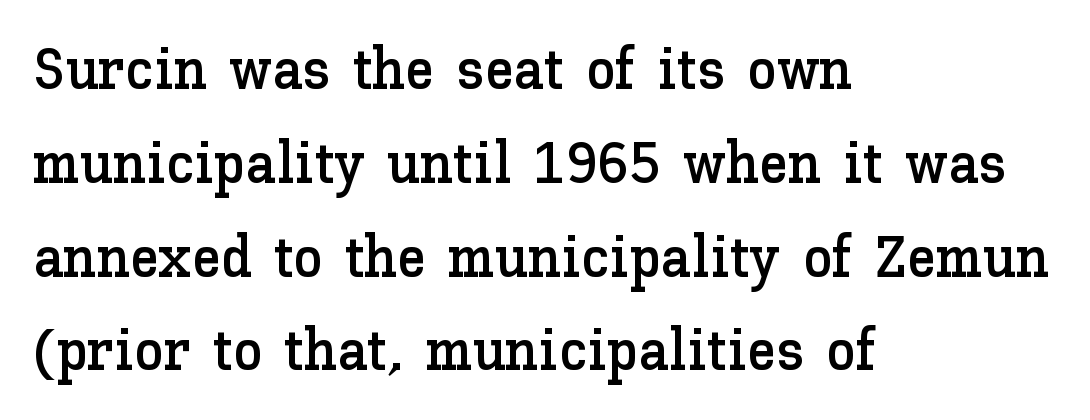
The image shows 59 px text type, upright; set left-aligned, normal line spacing (1.59x), normal letter spacing, not underlined; low stroke contrast and a medium x-height.
